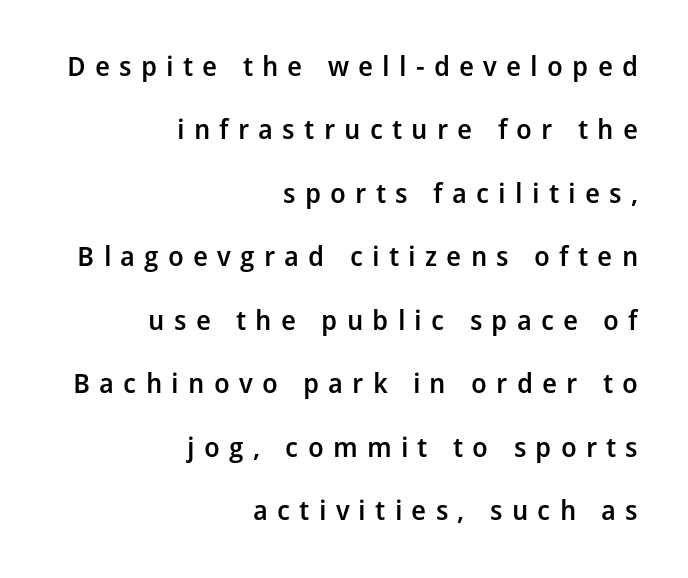
The image shows 27 px text type, upright; set right-aligned, loose line spacing (2.35x), unusually wide letter spacing (+0.34 em), not underlined.
